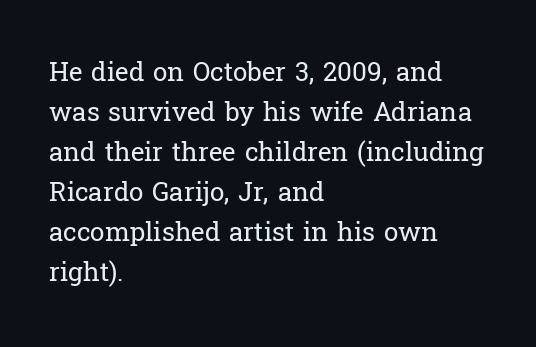
Q: Is the text bold? A: No.
Q: Is the text italic (slanted)? A: No, it is upright.
Q: Is the text underlined? A: No.
Q: How is the paragraph aligned? A: Left-aligned.
Q: Is the spacing between letters normal or unusually wide? A: Normal.
Q: Is the spacing between lines tight, normal or loose? A: Normal.
